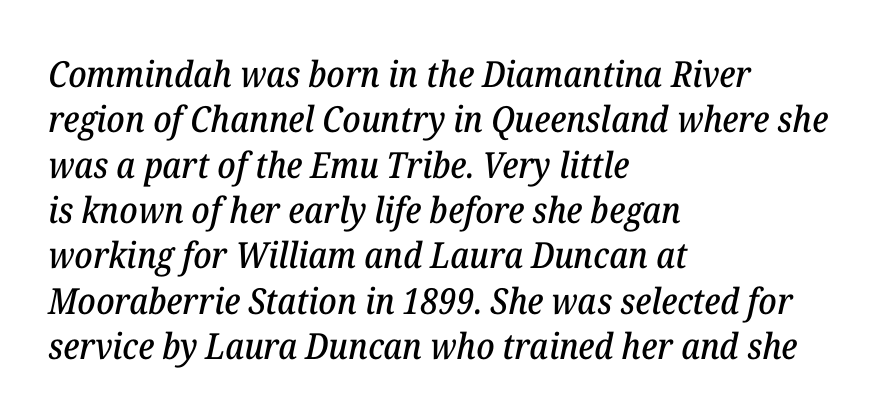
This sample uses an oblique cut, with every glyph tilted off the vertical. Plain, unruled lines of type. Evenly set lines give the paragraph a standard silhouette. Think of a printed novel: that variable character pitch is what you see here.
